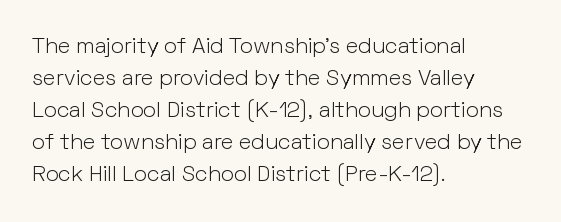
Q: Is the text bold? A: No.
Q: Is the text italic (slanted)? A: No, it is upright.
Q: Is the text underlined? A: No.
Q: How is the paragraph aligned? A: Left-aligned.
Q: Is the spacing between letters normal or unusually wide? A: Normal.
Q: Is the spacing between lines tight, normal or loose? A: Normal.
